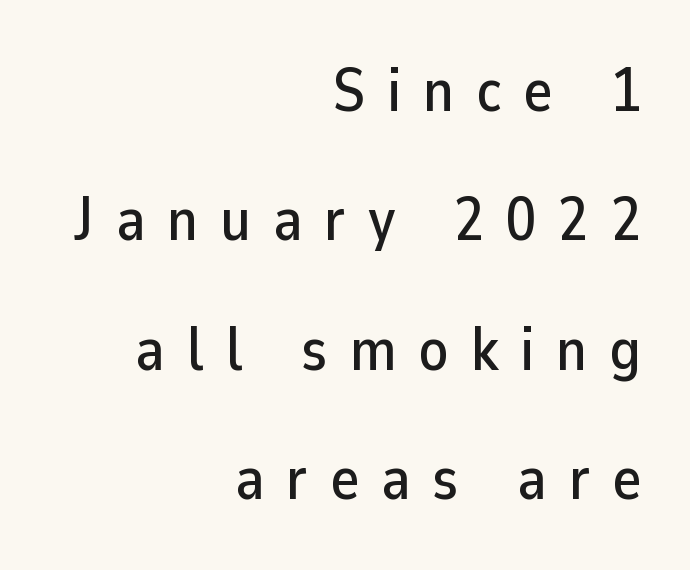
The image shows 61 px sans-serif type, upright; set right-aligned, loose line spacing (2.12x), unusually wide letter spacing (+0.36 em), not underlined; low stroke contrast and a medium x-height.
